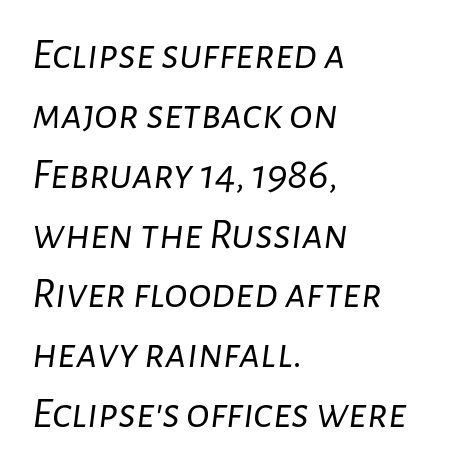
{"italic": "yes", "lean": "right", "slant_degrees": 7, "bold": "no", "weight": "light", "width": "normal", "stroke_contrast": "low", "x_height": "medium", "monospaced": "no", "underline": "no", "align": "left", "line_spacing": "normal", "line_spacing_ratio": 1.36, "letter_spacing": "normal", "letter_spacing_em": 0.0, "glyph_px": 44}
